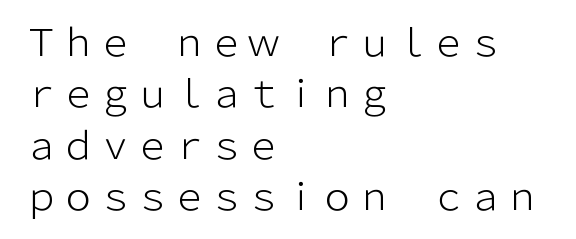
The image shows 37 px light sans-serif type, upright; set left-aligned, normal line spacing (1.39x), normal letter spacing, not underlined; low stroke contrast and a medium x-height.
